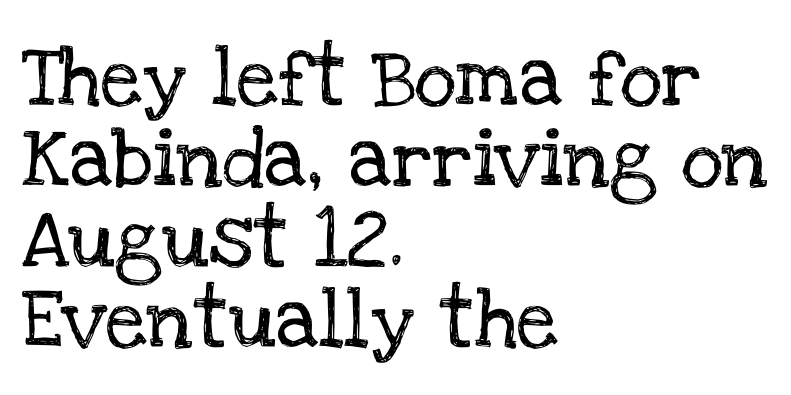
Q: Is the text italic (slanted)? A: No, it is upright.
Q: Is the typeface a serif or a sans-serif typeface? A: Serif.
Q: Is the text underlined? A: No.
Q: How is the paragraph aligned? A: Left-aligned.
Q: Is the spacing between letters normal or unusually wide? A: Normal.
Q: Is the spacing between lines tight, normal or loose? A: Normal.
Q: Width (condensed, normal, or wide)? A: Normal.
Q: Stroke contrast? A: Low.
Q: x-height? A: Large.
Q: Monospaced? A: No.
